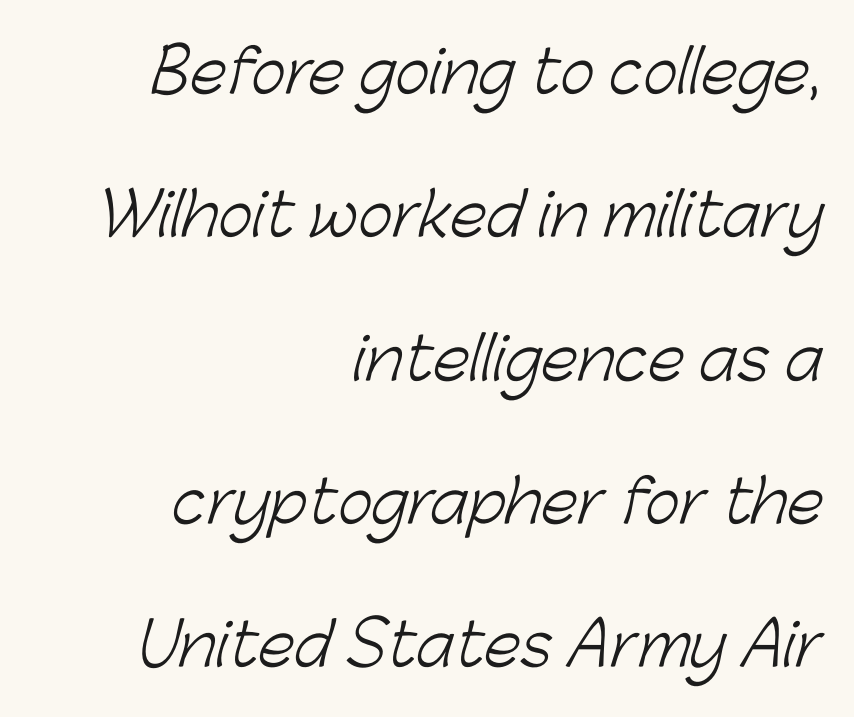
{"serif": "no", "bold": "no", "weight": "light", "width": "normal", "stroke_contrast": "low", "x_height": "medium", "monospaced": "no", "underline": "no", "align": "right", "line_spacing": "loose", "line_spacing_ratio": 2.43, "letter_spacing": "normal", "letter_spacing_em": 0.0, "glyph_px": 59}
